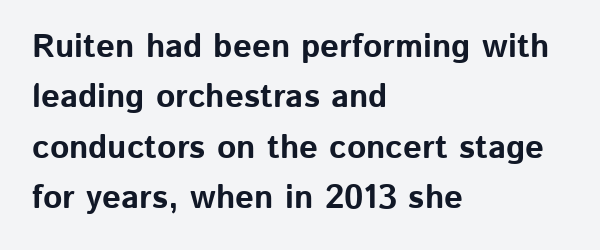
{"serif": "no", "italic": "no", "bold": "yes", "weight": "bold", "width": "normal", "stroke_contrast": "low", "x_height": "medium", "monospaced": "no", "underline": "no", "align": "left", "line_spacing": "normal", "line_spacing_ratio": 1.53, "letter_spacing": "normal", "letter_spacing_em": 0.0, "glyph_px": 33}
